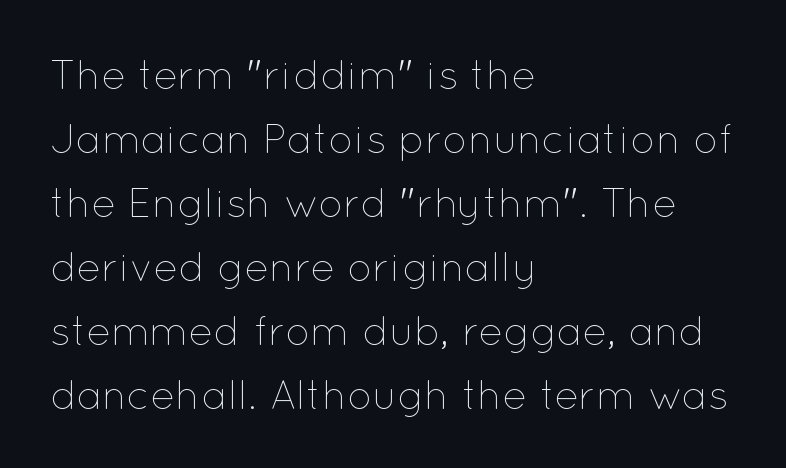
{"italic": "no", "bold": "no", "weight": "thin", "width": "normal", "stroke_contrast": "low", "x_height": "medium", "monospaced": "no", "underline": "no", "align": "left", "line_spacing": "normal", "line_spacing_ratio": 1.56, "letter_spacing": "normal", "letter_spacing_em": 0.0, "glyph_px": 41}
